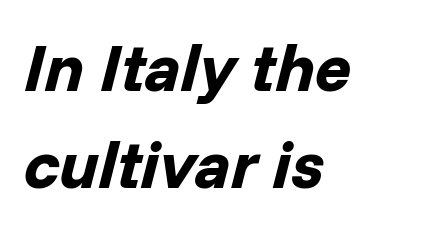
These lines are rendered in a variable-pitch font. Only glyphs here, with clear space below each row. The axis of the letterforms is tilted away from vertical. Baseline-to-baseline distance is the conventional proportion of letter height. Typeset ragged right — the left edge is the straight one.
